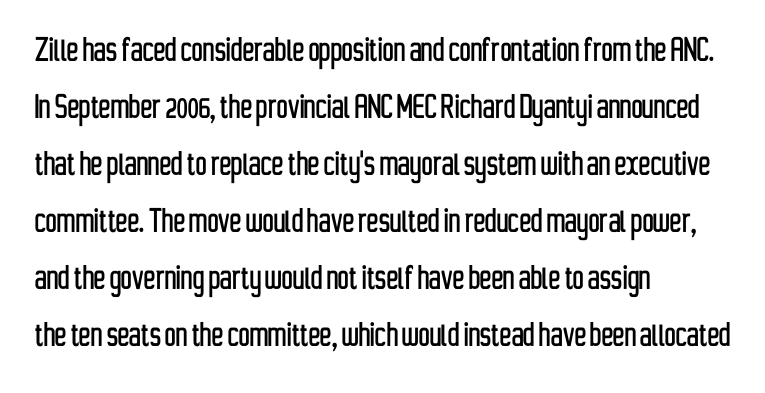
Q: Is the text italic (slanted)? A: No, it is upright.
Q: Is the typeface a serif or a sans-serif typeface? A: Sans-serif.
Q: Is the text underlined? A: No.
Q: How is the paragraph aligned? A: Left-aligned.
Q: Is the spacing between letters normal or unusually wide? A: Normal.
Q: Is the spacing between lines tight, normal or loose? A: Normal.
Q: Width (condensed, normal, or wide)? A: Condensed.
Q: Stroke contrast? A: Low.
Q: x-height? A: Medium.
Q: Monospaced? A: No.
